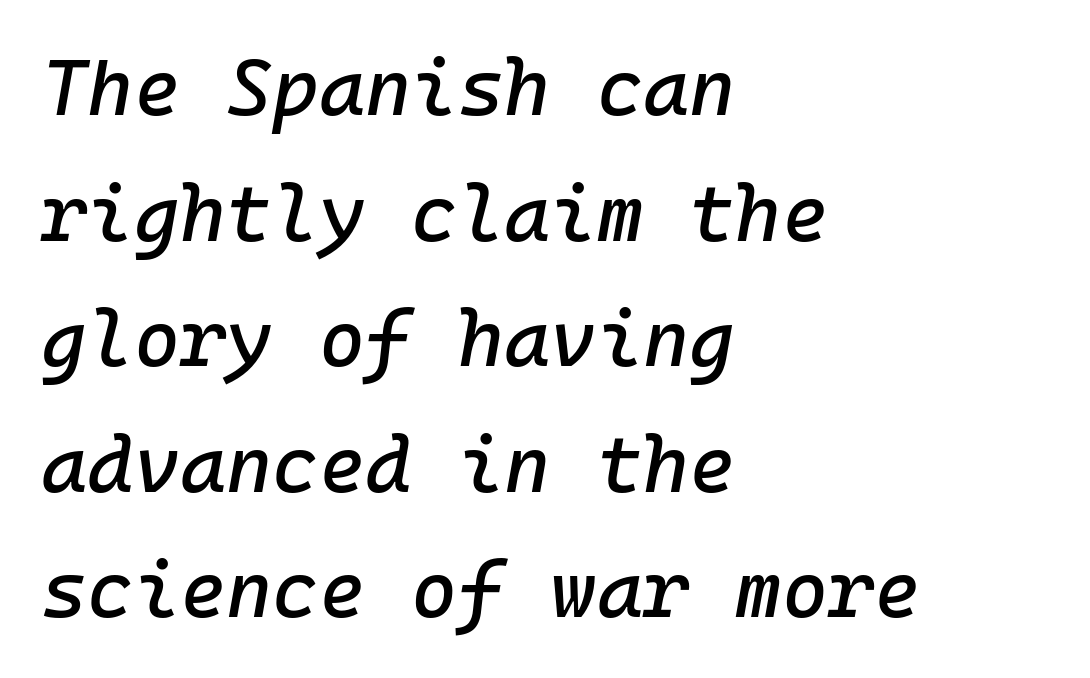
Q: Is the text italic (slanted)? A: Yes, it leans right by about 10 degrees.
Q: Is the text underlined? A: No.
Q: How is the paragraph aligned? A: Left-aligned.
Q: Is the spacing between letters normal or unusually wide? A: Normal.
Q: Is the spacing between lines tight, normal or loose? A: Normal.
Q: Width (condensed, normal, or wide)? A: Normal.
Q: Stroke contrast? A: Low.
Q: x-height? A: Medium.
Q: Monospaced? A: Yes.
